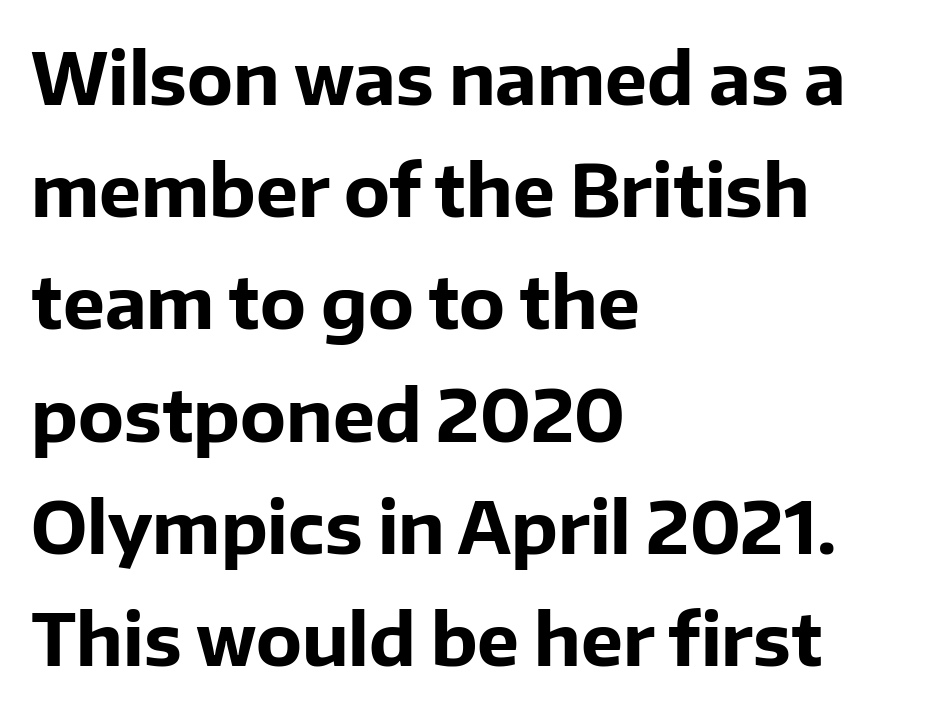
The image shows 71 px bold sans-serif type, upright; set left-aligned, normal line spacing (1.58x), normal letter spacing, not underlined; low stroke contrast and a medium x-height.
